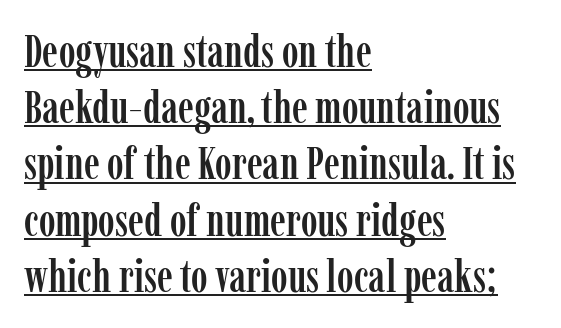
The passage shown has conventional tracking throughout. Horizontal bands of white between lines are of average thickness. Leftover space on each line is placed entirely after the last word. Italic: no, the glyphs are upright roman. The passage shown is typed in a proportional face where columns would drift. Quick note: underline on.
